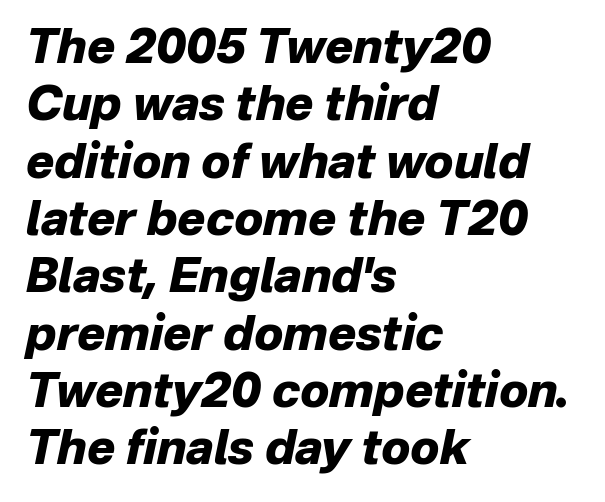
{"italic": "yes", "lean": "right", "slant_degrees": 12, "bold": "yes", "weight": "heavy", "width": "normal", "stroke_contrast": "low", "x_height": "medium", "monospaced": "no", "underline": "no", "align": "left", "line_spacing_ratio": 1.22, "letter_spacing": "normal", "letter_spacing_em": 0.0, "glyph_px": 47}
